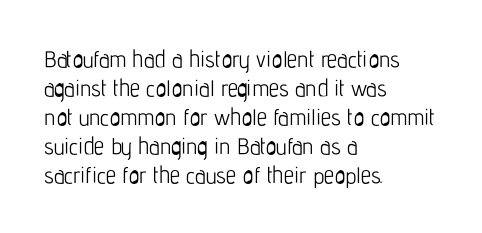
Q: Is the text bold? A: No.
Q: Is the text italic (slanted)? A: No, it is upright.
Q: Is the text underlined? A: No.
Q: How is the paragraph aligned? A: Left-aligned.
Q: Is the spacing between letters normal or unusually wide? A: Normal.
Q: Is the spacing between lines tight, normal or loose? A: Normal.
